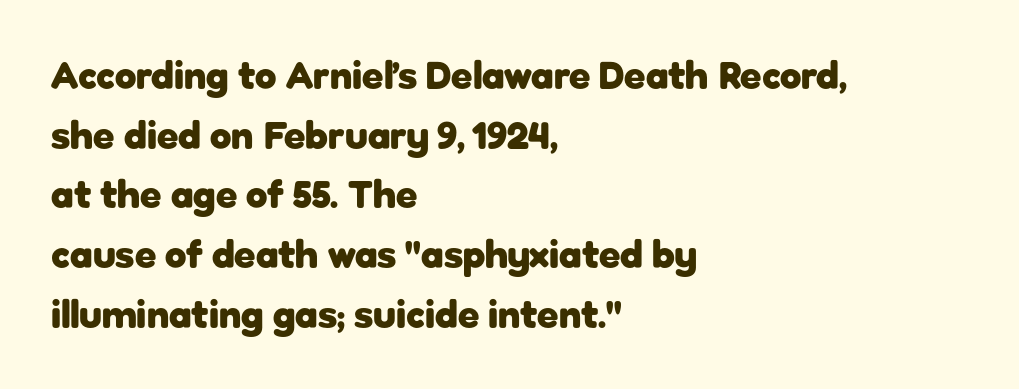
Layout note: lines flush left. The horizontal fit of the characters is conventional and even. Is this a fixed-width face? No — the glyphs have proportional, varying widths. The space directly below the letters is spotless. Compared with typical paragraphs, the rows here are spaced about the same.
